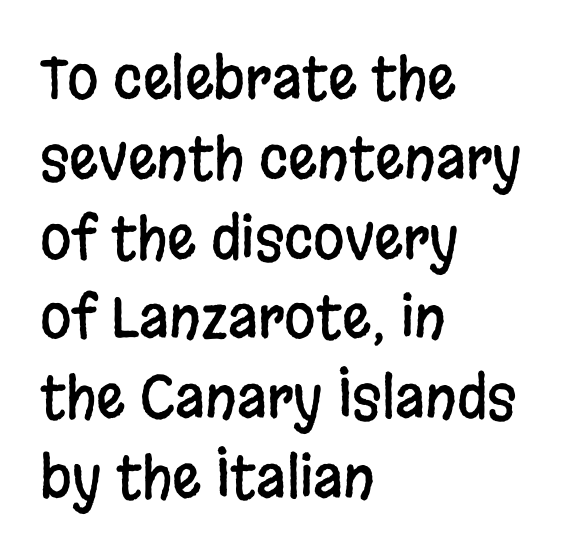
Unlike a traditional serif, this face leaves its strokes unadorned. Each new line begins a customary step beneath the previous one. Looks like regular typesetting: each glyph gets only the width it needs. Spacing between characters is what you'd get straight out of the box. Is there any slant? The stems are plumb. Line starts are locked; line ends wander.
